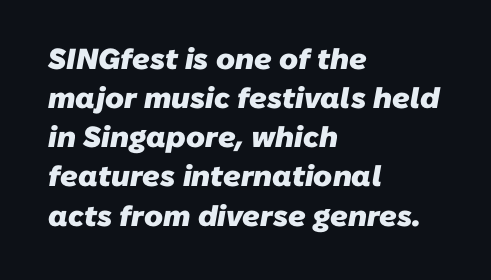
{"serif": "no", "bold": "yes", "weight": "heavy", "width": "normal", "stroke_contrast": "low", "x_height": "medium", "monospaced": "no", "underline": "no", "align": "left", "line_spacing": "normal", "line_spacing_ratio": 1.35, "letter_spacing": "normal", "letter_spacing_em": 0.0, "glyph_px": 29}
